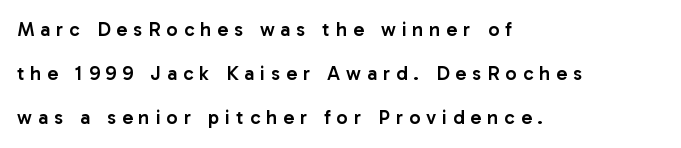
The image shows 20 px text type, upright; set left-aligned, loose line spacing (2.21x), unusually wide letter spacing (+0.3 em), not underlined.
